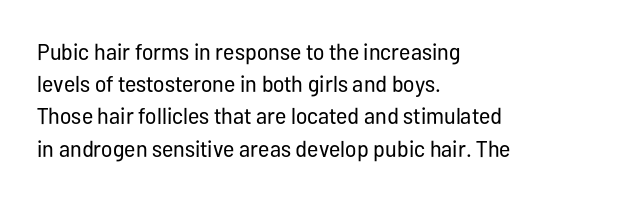
Regarding leading, the lines here are spaced in the standard way. The setting favours the left margin, as ordinary paragraphs usually do. The typeface has the unassuming heft of standard copy or less. The tracking reads as untouched default to a designer's eye. Type without underlining. Vertical strokes here are truly vertical.
